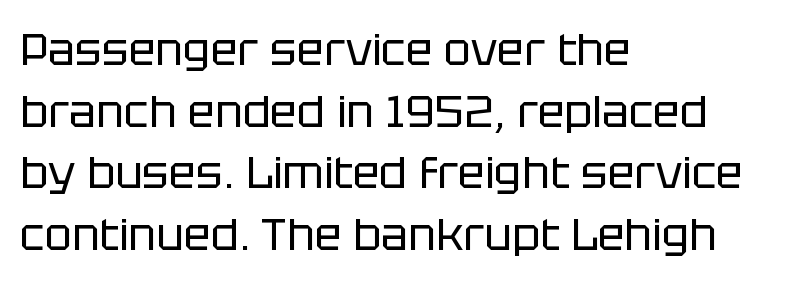
The passage shown is typed in a proportional face where columns would drift. The letters stand straight up with perfectly vertical stems. Plain, unruled lines of type. What kind of face is this? One without serifs — a sans.
